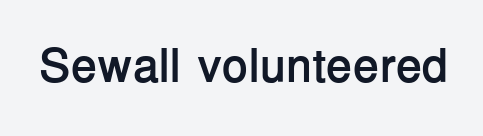
{"serif": "no", "italic": "no", "bold": "yes", "weight": "semibold", "width": "normal", "stroke_contrast": "low", "x_height": "medium", "monospaced": "no", "underline": "no", "letter_spacing": "normal", "letter_spacing_em": 0.0, "glyph_px": 48}
